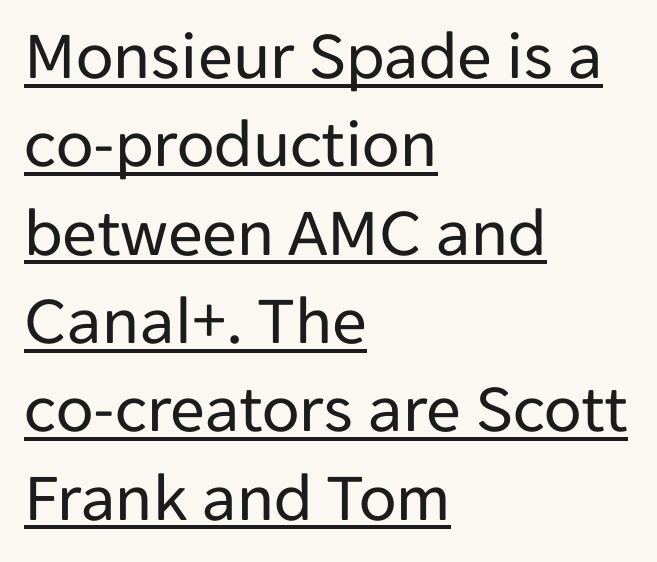
Q: Is the text bold? A: No.
Q: Is the text italic (slanted)? A: No, it is upright.
Q: Is the typeface a serif or a sans-serif typeface? A: Sans-serif.
Q: Is the text underlined? A: Yes.
Q: How is the paragraph aligned? A: Left-aligned.
Q: Is the spacing between letters normal or unusually wide? A: Normal.
Q: Is the spacing between lines tight, normal or loose? A: Normal.
Q: Width (condensed, normal, or wide)? A: Normal.
Q: Stroke contrast? A: Low.
Q: x-height? A: Medium.
Q: Monospaced? A: No.
